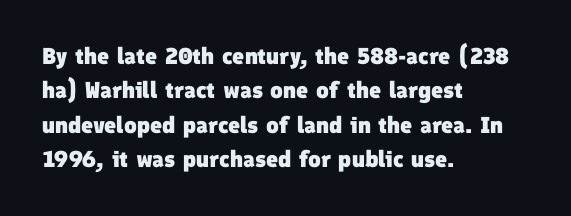
Q: Is the text bold? A: Yes.
Q: Is the text underlined? A: No.
Q: How is the paragraph aligned? A: Left-aligned.
Q: Is the spacing between letters normal or unusually wide? A: Normal.
Q: Is the spacing between lines tight, normal or loose? A: Normal.
